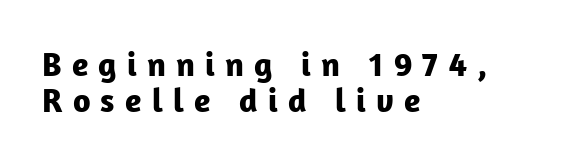
The face used here is a sans, in the tradition of grotesques and geometrics. The type is letterspaced generously, with wide tracking. The letters stand straight up with perfectly vertical stems. Set as a true bold cut, around the 700 mark. The paragraph shown leans on its left margin. Whoever set this chose condensed vertical rhythm over breathing room.
